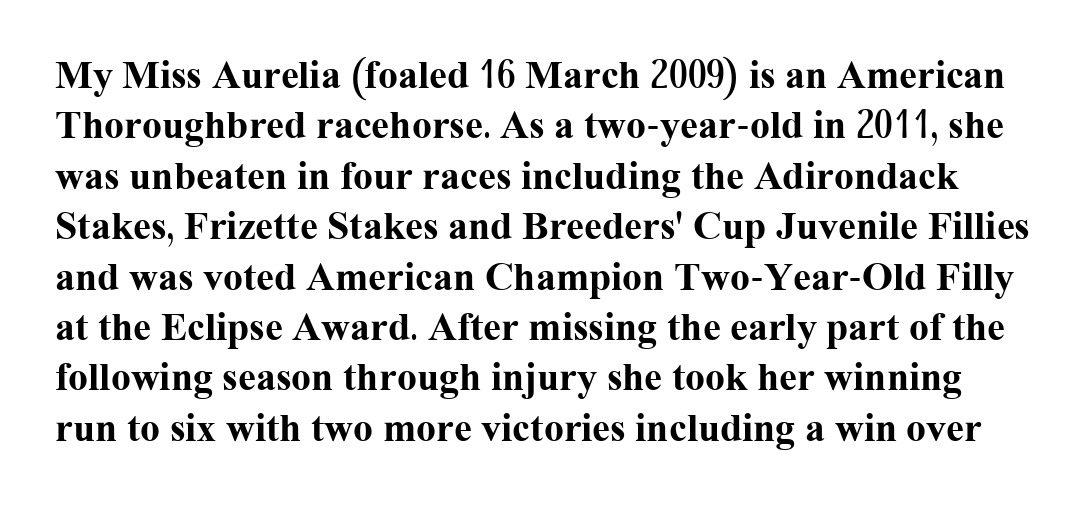
{"serif": "yes", "italic": "no", "bold": "yes", "weight": "bold", "width": "normal", "stroke_contrast": "medium", "x_height": "medium", "monospaced": "no", "underline": "no", "line_spacing": "normal", "line_spacing_ratio": 1.26, "letter_spacing": "normal", "letter_spacing_em": 0.0, "glyph_px": 40}
